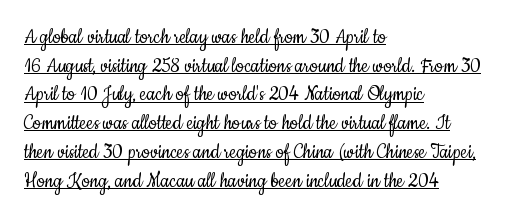
The image shows 23 px text type; set left-aligned, normal line spacing (1.25x), normal letter spacing, underlined.
